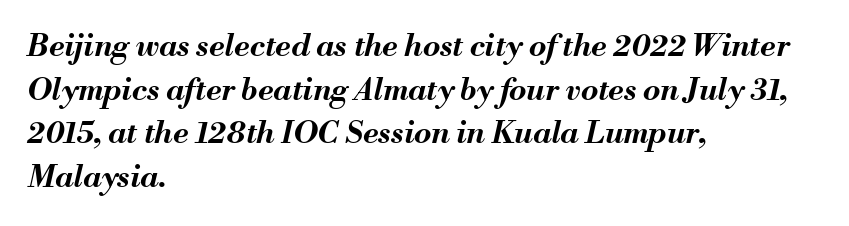
The letters are slanted; this is an italic face. Short note: letters normally spaced. Beneath every word, the page is bare. The letters advance in unequal steps, a hallmark of proportional type.
